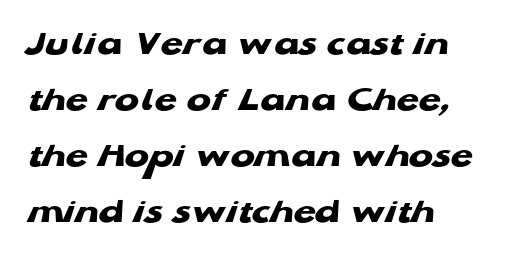
Q: Is the text bold? A: Yes.
Q: Is the typeface a serif or a sans-serif typeface? A: Sans-serif.
Q: Is the text underlined? A: No.
Q: How is the paragraph aligned? A: Left-aligned.
Q: Is the spacing between letters normal or unusually wide? A: Normal.
Q: Is the spacing between lines tight, normal or loose? A: Normal.
Q: Width (condensed, normal, or wide)? A: Wide.
Q: Stroke contrast? A: Low.
Q: x-height? A: Medium.
Q: Monospaced? A: No.
